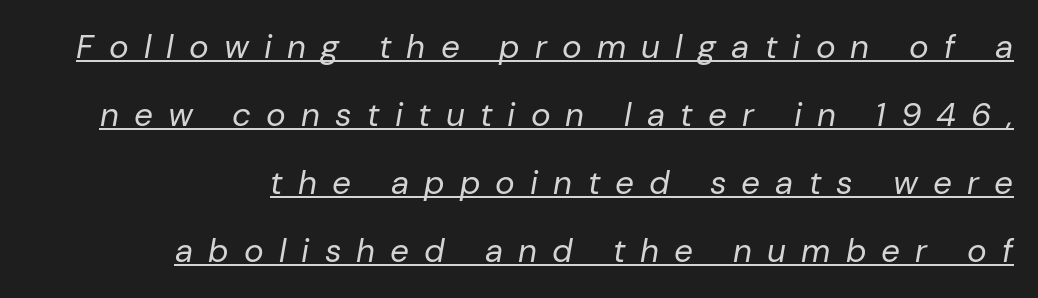
{"italic": "yes", "lean": "right", "slant_degrees": 10, "bold": "no", "weight": "regular", "width": "normal", "stroke_contrast": "low", "x_height": "medium", "monospaced": "no", "underline": "yes", "align": "right", "line_spacing": "loose", "line_spacing_ratio": 2.06, "letter_spacing": "wide", "letter_spacing_em": 0.46, "glyph_px": 33}
